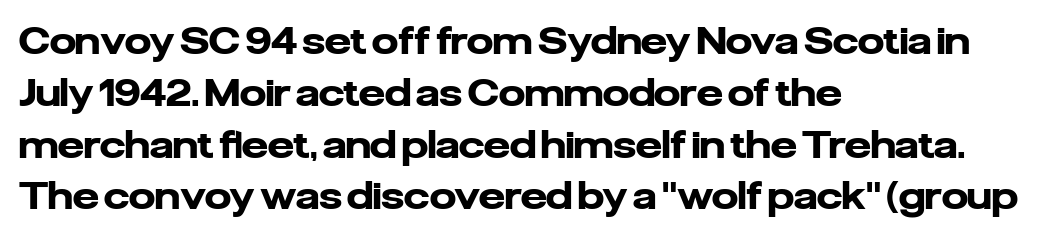
The image shows 37 px heavy sans-serif type, upright; set left-aligned, normal line spacing (1.4x), normal letter spacing, not underlined; low stroke contrast and a medium x-height.
